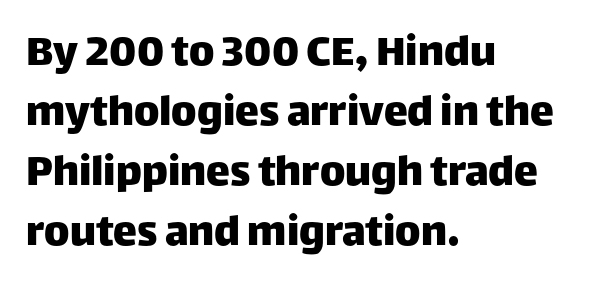
The image shows 48 px sans-serif type, upright; set left-aligned, normal line spacing (1.25x), normal letter spacing, not underlined; low stroke contrast and a large x-height.
